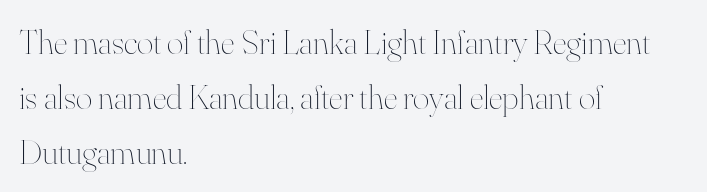
The image shows 35 px thin type, upright; set left-aligned, normal line spacing (1.57x), normal letter spacing, not underlined; high stroke contrast and a small x-height.
